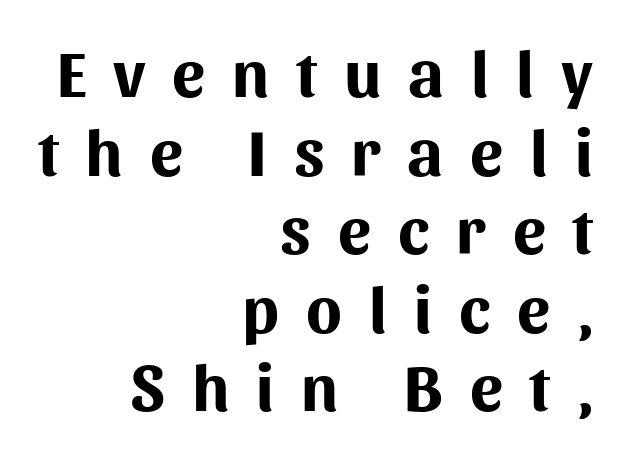
Q: Is the text bold? A: Yes.
Q: Is the text italic (slanted)? A: No, it is upright.
Q: Is the typeface a serif or a sans-serif typeface? A: Sans-serif.
Q: Is the text underlined? A: No.
Q: How is the paragraph aligned? A: Right-aligned.
Q: Is the spacing between letters normal or unusually wide? A: Unusually wide.
Q: Width (condensed, normal, or wide)? A: Normal.
Q: Stroke contrast? A: Medium.
Q: x-height? A: Medium.
Q: Monospaced? A: No.
